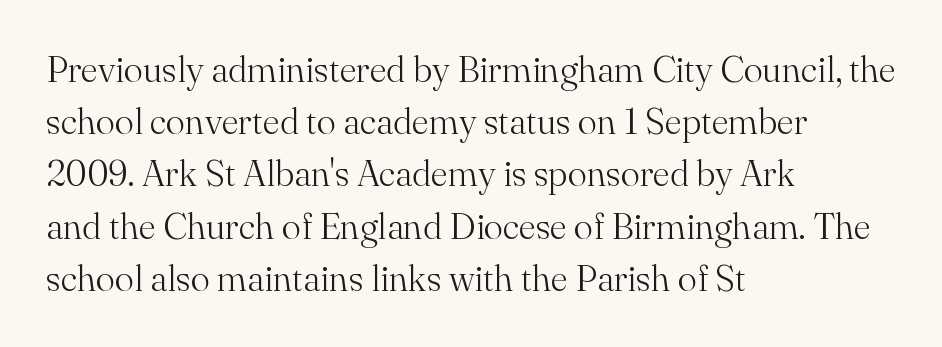
Q: Is the text bold? A: No.
Q: Is the text italic (slanted)? A: No, it is upright.
Q: Is the typeface a serif or a sans-serif typeface? A: Serif.
Q: Is the text underlined? A: No.
Q: How is the paragraph aligned? A: Left-aligned.
Q: Is the spacing between letters normal or unusually wide? A: Normal.
Q: Is the spacing between lines tight, normal or loose? A: Normal.
Q: Width (condensed, normal, or wide)? A: Normal.
Q: Stroke contrast? A: Medium.
Q: x-height? A: Small.
Q: Monospaced? A: No.
